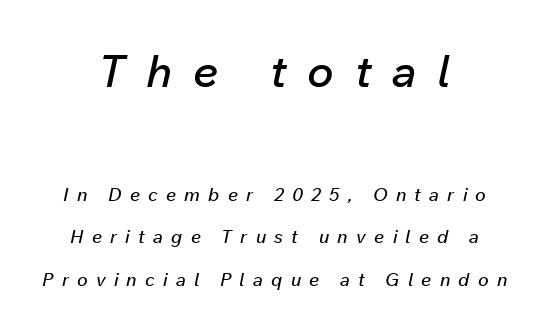
Q: Is the text italic (slanted)? A: Yes, it leans right by about 12 degrees.
Q: Is the text underlined? A: No.
Q: How is the paragraph aligned? A: Centered.
Q: Is the spacing between letters normal or unusually wide? A: Unusually wide.
Q: Is the spacing between lines tight, normal or loose? A: Loose.
Q: Which block of text is set in a larger size, the first (top) or the second (bottom)? A: The first (top) one.
Q: Width (condensed, normal, or wide)? A: Normal.
Q: Stroke contrast? A: Low.
Q: x-height? A: Medium.
Q: Monospaced? A: No.
